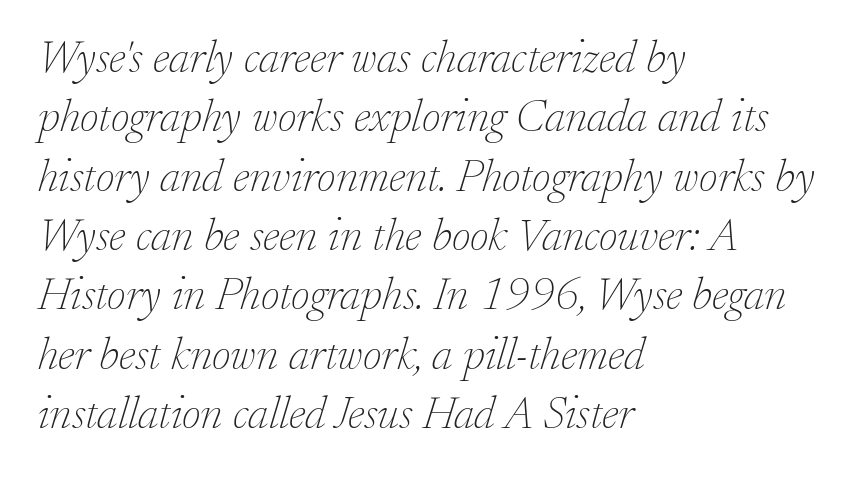
Q: Is the text bold? A: No.
Q: Is the text italic (slanted)? A: Yes, it leans right by about 17 degrees.
Q: Is the typeface a serif or a sans-serif typeface? A: Serif.
Q: Is the text underlined? A: No.
Q: How is the paragraph aligned? A: Left-aligned.
Q: Is the spacing between letters normal or unusually wide? A: Normal.
Q: Is the spacing between lines tight, normal or loose? A: Normal.
Q: Width (condensed, normal, or wide)? A: Normal.
Q: Stroke contrast? A: Low.
Q: x-height? A: Small.
Q: Monospaced? A: No.
